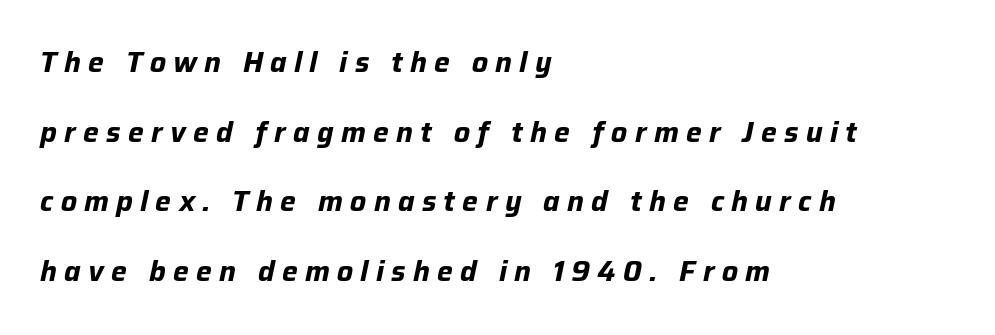
Q: Is the text bold? A: Yes.
Q: Is the text italic (slanted)? A: Yes, it leans right by about 12 degrees.
Q: Is the text underlined? A: No.
Q: How is the paragraph aligned? A: Left-aligned.
Q: Is the spacing between letters normal or unusually wide? A: Unusually wide.
Q: Is the spacing between lines tight, normal or loose? A: Loose.
Q: Width (condensed, normal, or wide)? A: Normal.
Q: Stroke contrast? A: Low.
Q: x-height? A: Medium.
Q: Monospaced? A: No.
